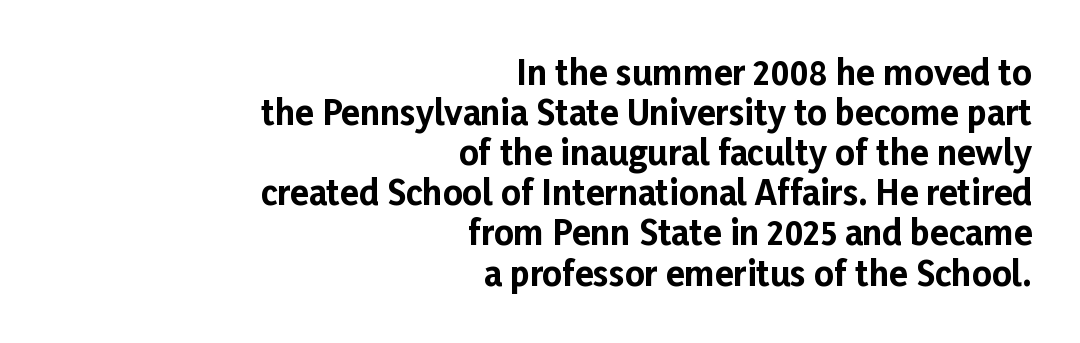
Q: Is the text bold? A: Yes.
Q: Is the text italic (slanted)? A: No, it is upright.
Q: Is the typeface a serif or a sans-serif typeface? A: Sans-serif.
Q: Is the text underlined? A: No.
Q: How is the paragraph aligned? A: Right-aligned.
Q: Is the spacing between letters normal or unusually wide? A: Normal.
Q: Width (condensed, normal, or wide)? A: Normal.
Q: Stroke contrast? A: Low.
Q: x-height? A: Medium.
Q: Monospaced? A: No.
